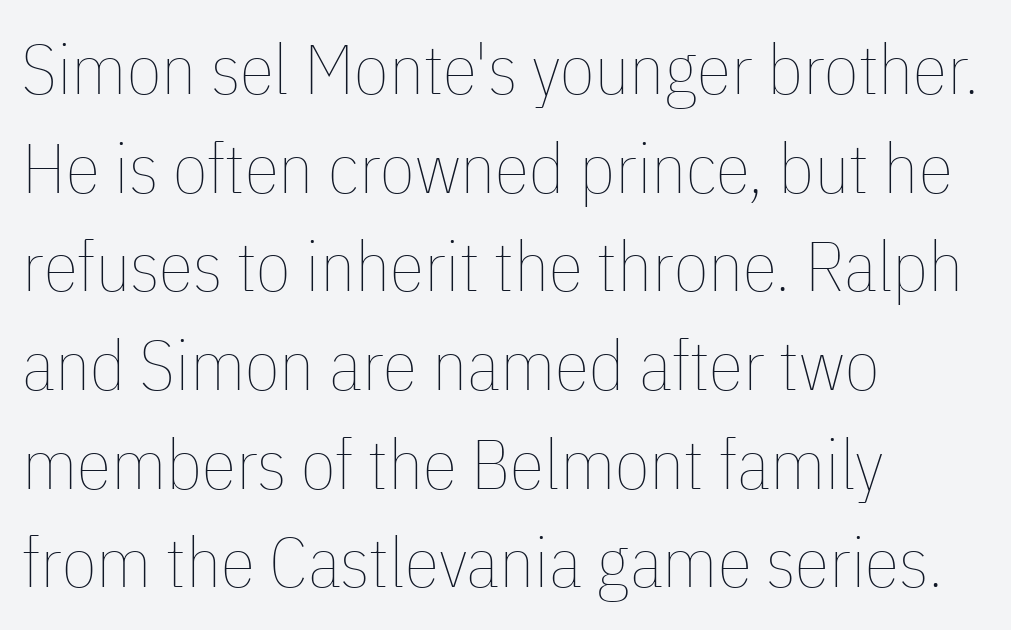
The image shows 70 px thin, condensed type, upright; set left-aligned, normal line spacing (1.41x), normal letter spacing, not underlined; low stroke contrast and a medium x-height.
